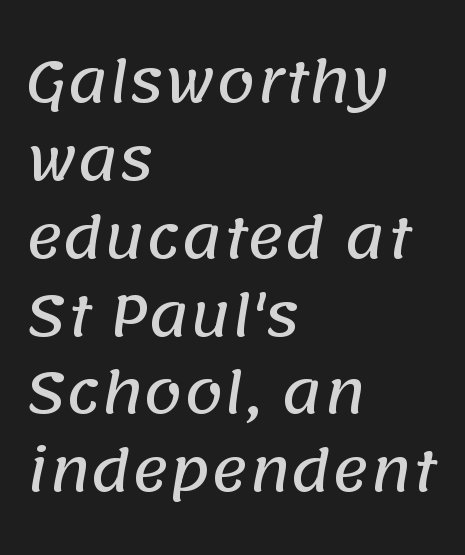
{"serif": "no", "width": "normal", "stroke_contrast": "low", "x_height": "large", "monospaced": "no", "underline": "no", "align": "left", "line_spacing": "normal", "line_spacing_ratio": 1.39, "letter_spacing": "normal", "letter_spacing_em": 0.0, "glyph_px": 56}
